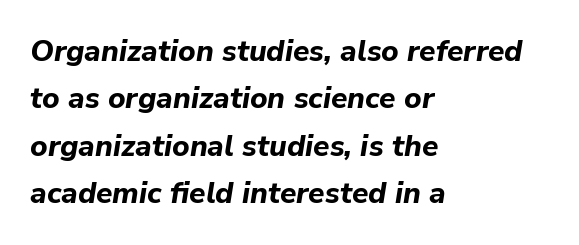
The image shows 30 px bold type, italic (leaning right); set left-aligned, normal line spacing (1.58x), normal letter spacing, not underlined; low stroke contrast and a medium x-height.
